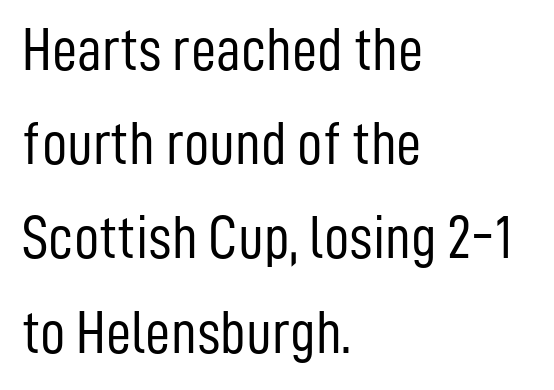
The image shows 62 px light, condensed sans-serif type, upright; set left-aligned, normal line spacing (1.52x), normal letter spacing, not underlined; low stroke contrast and a medium x-height.
